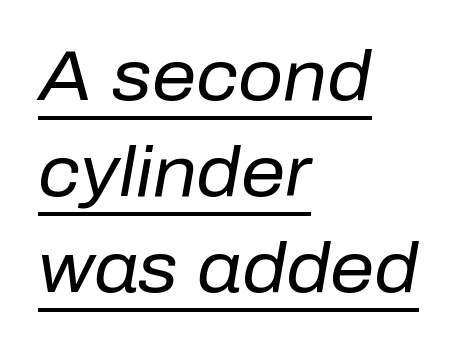
Q: Is the text bold? A: No.
Q: Is the text italic (slanted)? A: Yes, it leans right by about 10 degrees.
Q: Is the text underlined? A: Yes.
Q: How is the paragraph aligned? A: Left-aligned.
Q: Is the spacing between letters normal or unusually wide? A: Normal.
Q: Is the spacing between lines tight, normal or loose? A: Normal.
Q: Width (condensed, normal, or wide)? A: Normal.
Q: Stroke contrast? A: Low.
Q: x-height? A: Medium.
Q: Monospaced? A: No.
